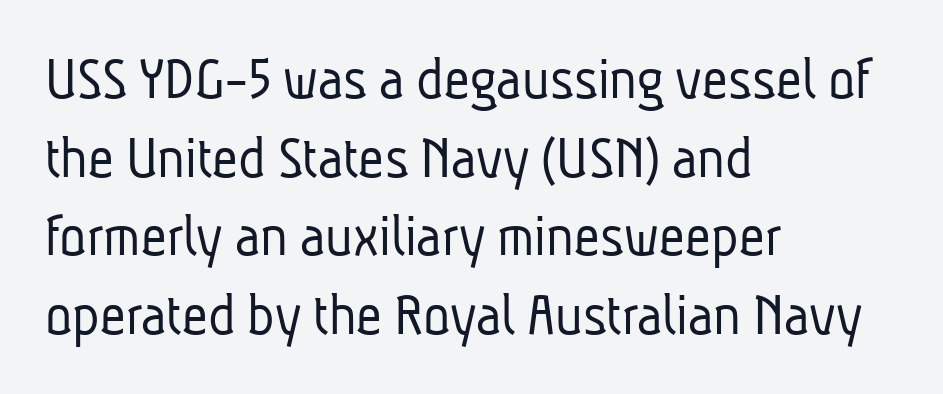
Q: Is the text bold? A: No.
Q: Is the typeface a serif or a sans-serif typeface? A: Sans-serif.
Q: Is the text underlined? A: No.
Q: How is the paragraph aligned? A: Left-aligned.
Q: Is the spacing between letters normal or unusually wide? A: Normal.
Q: Is the spacing between lines tight, normal or loose? A: Normal.
Q: Width (condensed, normal, or wide)? A: Condensed.
Q: Stroke contrast? A: Low.
Q: x-height? A: Medium.
Q: Monospaced? A: No.
